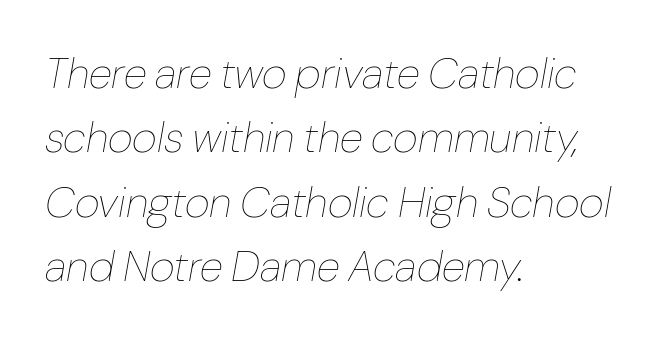
If you drew a line through each stem, it would be angled. Spacing verdict: proportional, widths tailored to each character. The letters sit at their default tracking, neither squeezed nor spread. Bold? No — there's no thickening of the strokes. Typeset ragged right — the left edge is the straight one.
